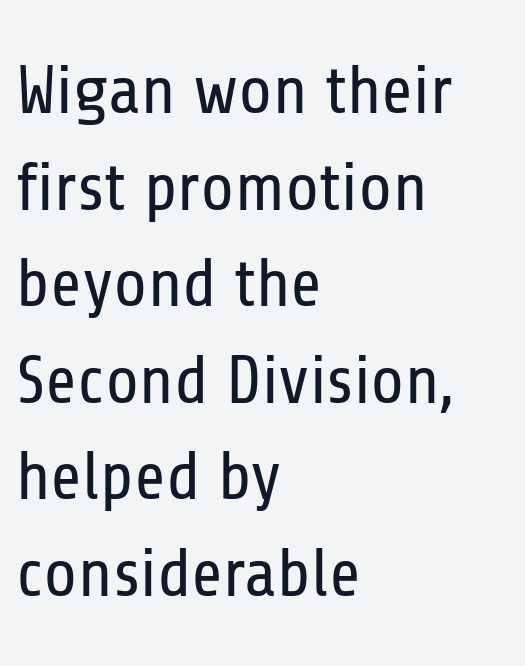
The image shows 68 px regular-weight, condensed sans-serif type, upright; set left-aligned, normal line spacing (1.42x), normal letter spacing, not underlined; low stroke contrast and a medium x-height.
